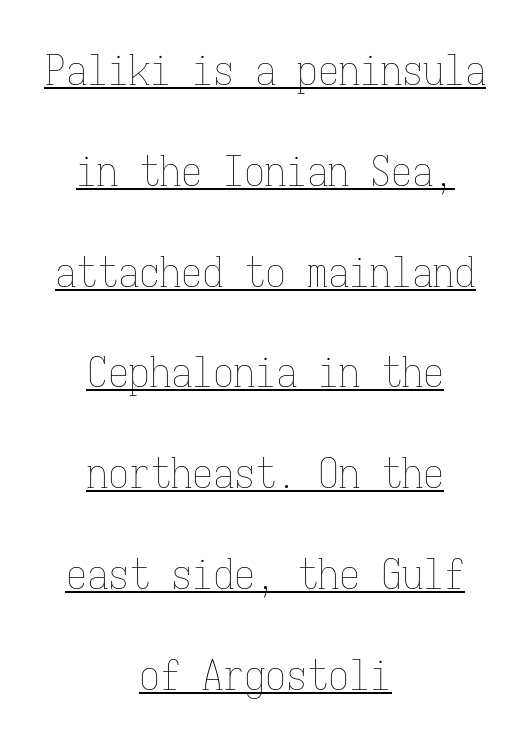
Q: Is the text bold? A: No.
Q: Is the text italic (slanted)? A: No, it is upright.
Q: Is the text underlined? A: Yes.
Q: How is the paragraph aligned? A: Centered.
Q: Is the spacing between letters normal or unusually wide? A: Normal.
Q: Is the spacing between lines tight, normal or loose? A: Loose.
Q: Width (condensed, normal, or wide)? A: Condensed.
Q: Stroke contrast? A: Low.
Q: x-height? A: Medium.
Q: Monospaced? A: Yes.
